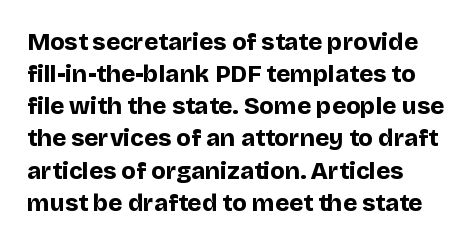
Heavy-handed strokes throughout: this text is bold. Ordinary non-slanted type is in use. The text block is weighted toward the left margin, trailing off unevenly rightward. Students, observe: this is what conventionally led text looks like. Students, note that the glyphs here touch the page at normal intervals. The words here are not underlined.
